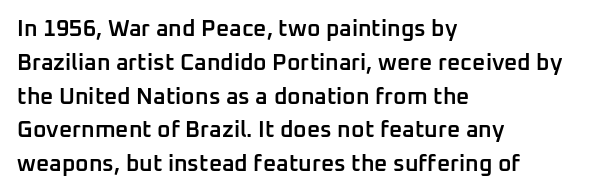
Upright lettering throughout. Reading down the block, your eye returns to a fixed left position each line. Strokes here are thickened, but only to semibold level. Evenly set lines give the paragraph a standard silhouette. Standard letterfit; no display-style spreading of the glyphs. Clear beneath every line of the passage.
